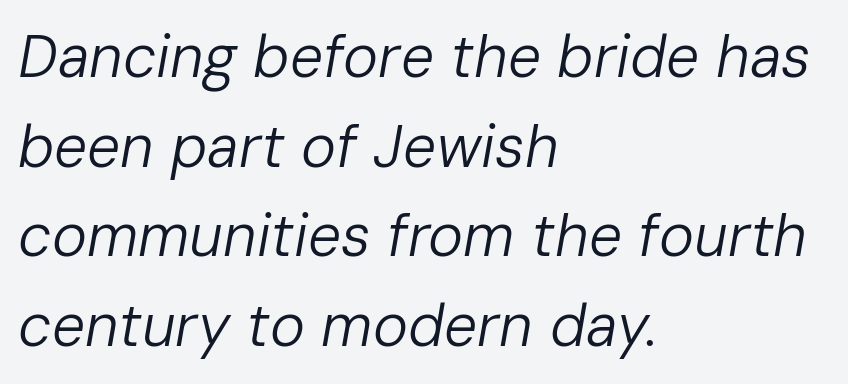
The image shows 59 px regular-weight type, italic (leaning right); set left-aligned, normal line spacing (1.52x), normal letter spacing, not underlined; low stroke contrast and a medium x-height.
